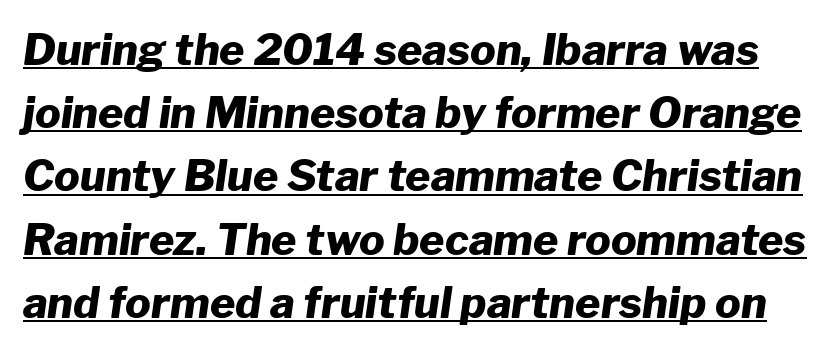
The image shows 43 px heavy type, italic (leaning right); set normal line spacing (1.47x), normal letter spacing, underlined; low stroke contrast and a medium x-height.
